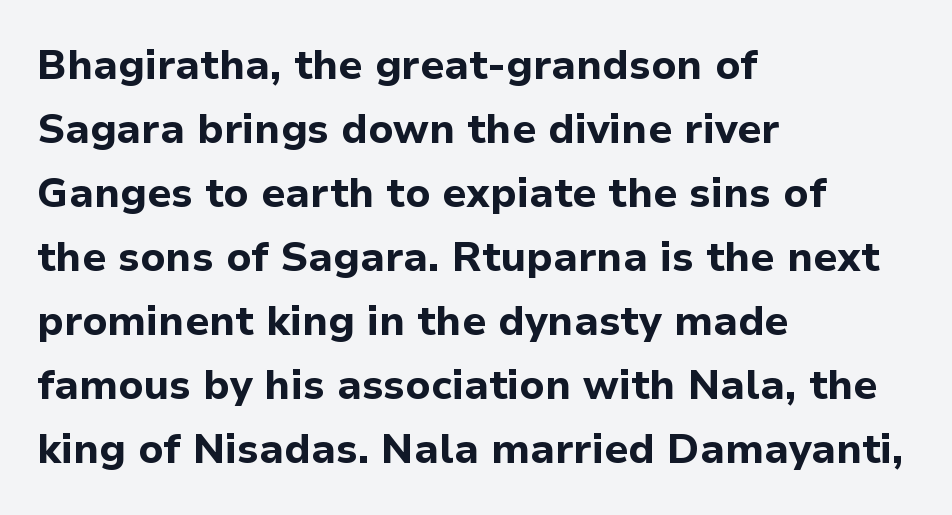
These lines are composed in type without serifs. Vertically, the passage feels balanced, rows spaced as you'd expect. In CSS terms this would be text-align: left. Words appear dense and cohesive because spacing is normal. Varying glyph widths throughout — classic text-font behaviour. Rendered with straight, roman letterforms.
